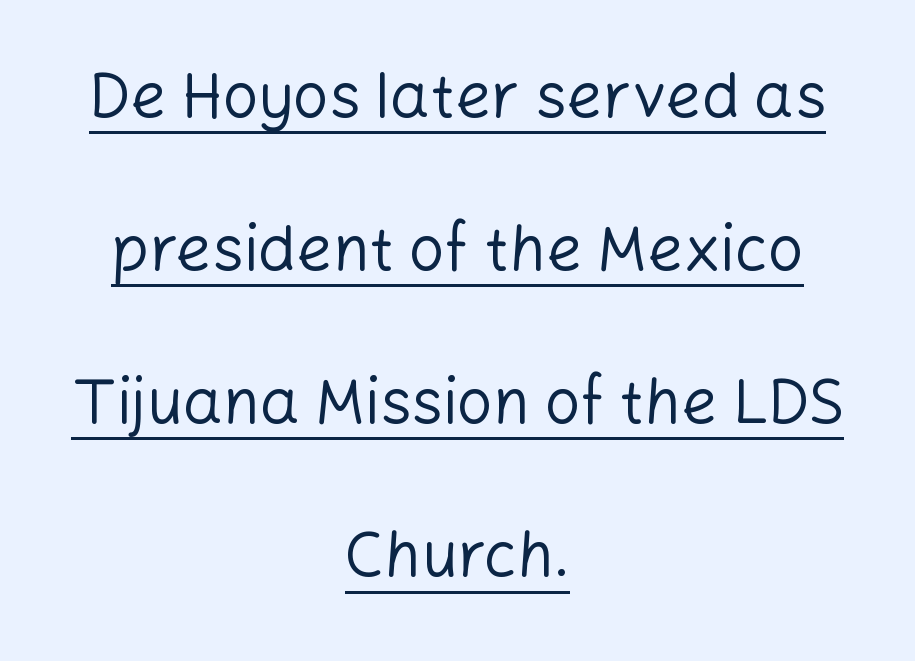
The line texture is even and compact thanks to regular tracking. This sample uses an upright cut, with every glyph sitting square on the baseline. The face used here is proportionally spaced, like ordinary book or web type. Observe the absence of serifs on each vertical stroke in this sample. The compositor balanced each line on the midline.
